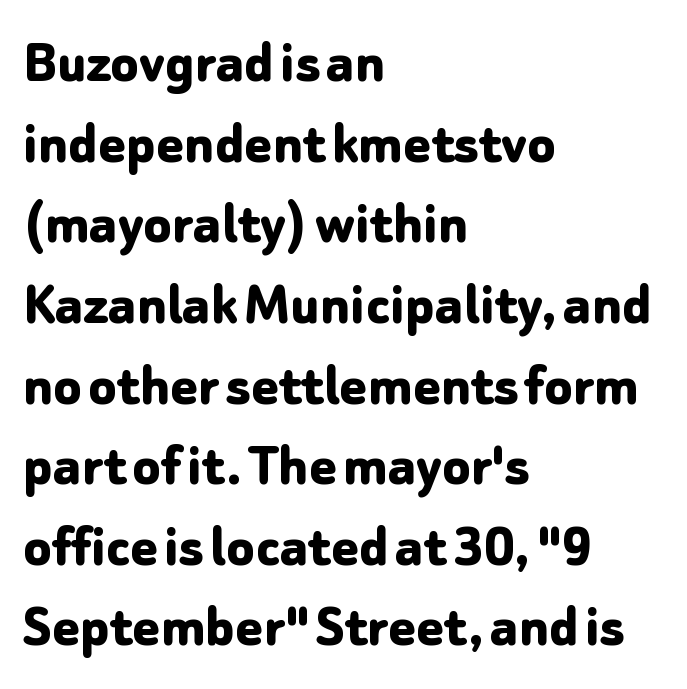
The image shows 64 px bold sans-serif type, upright; set left-aligned, normal line spacing (1.26x), normal letter spacing, not underlined; low stroke contrast and a medium x-height.
